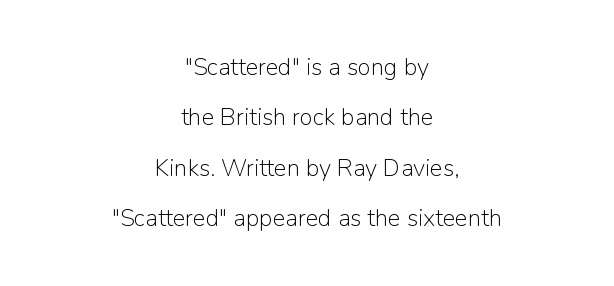
The image shows 24 px text type, upright; set centered, loose line spacing (2.1x), normal letter spacing, not underlined.
